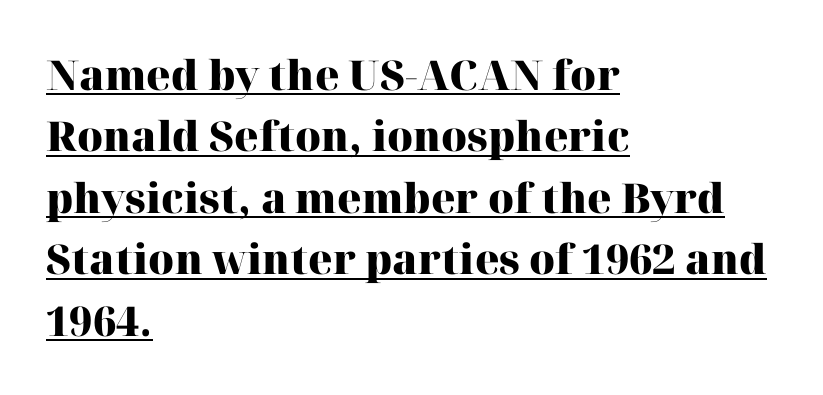
{"serif": "yes", "italic": "no", "bold": "yes", "weight": "heavy", "width": "normal", "stroke_contrast": "high", "x_height": "medium", "monospaced": "no", "underline": "yes", "align": "left", "line_spacing": "normal", "line_spacing_ratio": 1.5, "letter_spacing": "normal", "letter_spacing_em": 0.0, "glyph_px": 41}
